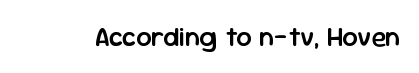
{"italic": "no", "bold": "semi", "underline": "no", "letter_spacing": "normal", "letter_spacing_em": 0.0, "glyph_px": 27}
